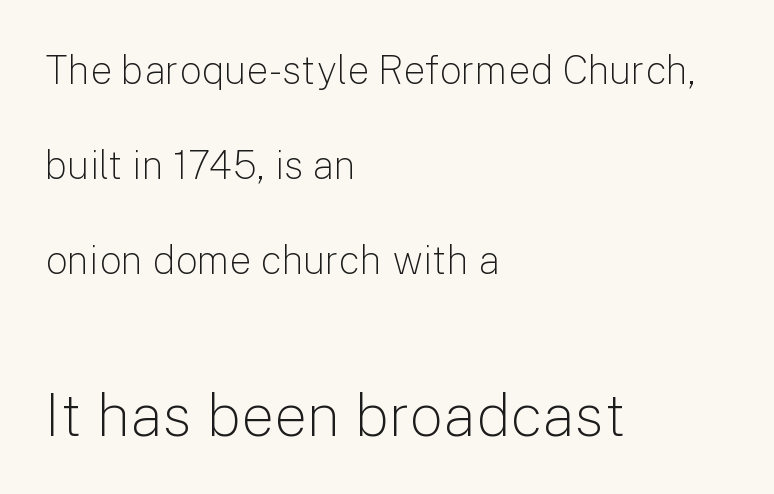
Tall strokes in this sample are plumb rather than angled. Proportional: the letters do not fall into vertical columns. Nobody touched the tracking dial on this one. The string is rendered with underlining switched off. Size hierarchy here favors the trailing block over the leading one. Leftover space on each line is placed entirely after the last word.
